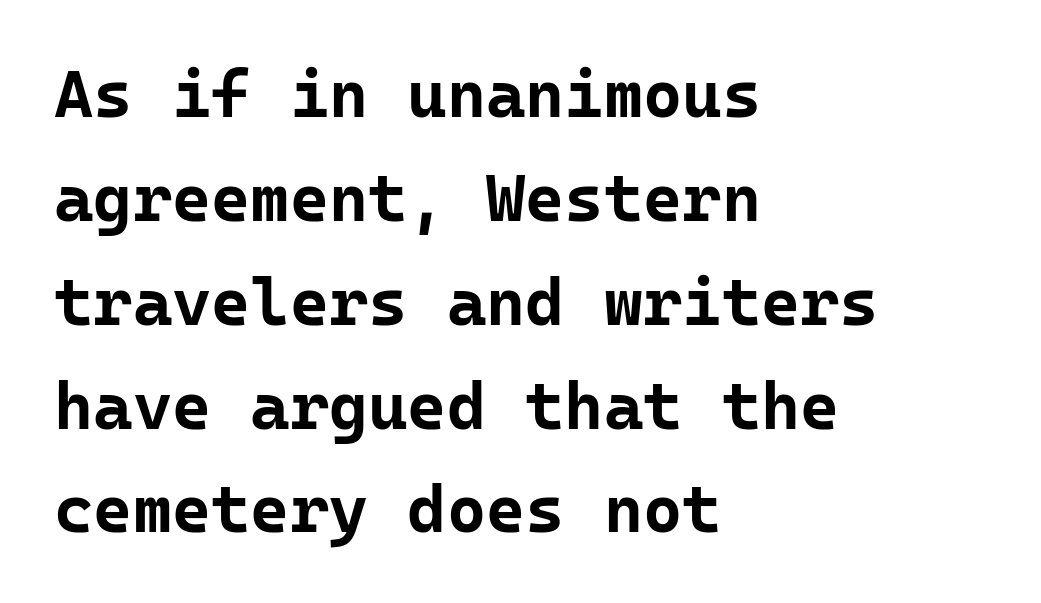
Heavy, bold letterforms. The rendering uses a moderate line-height, typical for paragraphs. A roman cut, with each character standing at attention. In terms of letterspacing, this is plain default setting. You could count columns in this text — the font is strictly monospaced.
